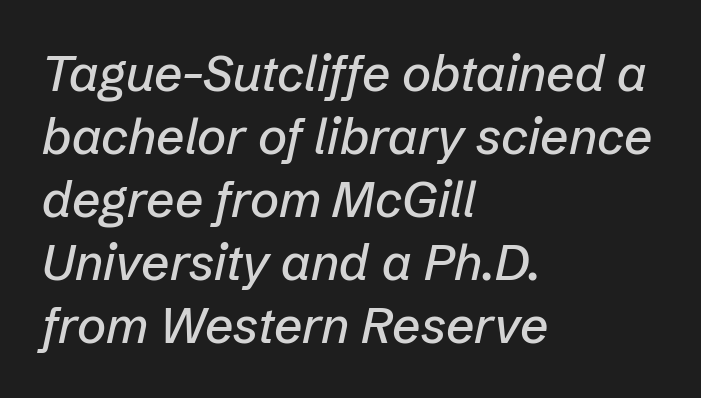
{"italic": "yes", "lean": "right", "slant_degrees": 12, "width": "normal", "stroke_contrast": "low", "x_height": "medium", "monospaced": "no", "underline": "no", "align": "left", "line_spacing": "normal", "line_spacing_ratio": 1.26, "letter_spacing": "normal", "letter_spacing_em": 0.0, "glyph_px": 50}
